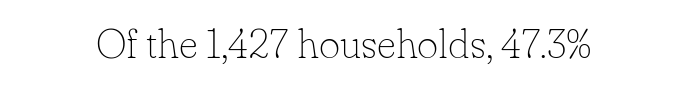
Spacing between characters is what you'd get straight out of the box. Weight: not bold — regular or lighter. The letters carry serifs — small finishing strokes at the ends of their stems. The lettering stays uniformly vertical, giving the passage a roman look.
